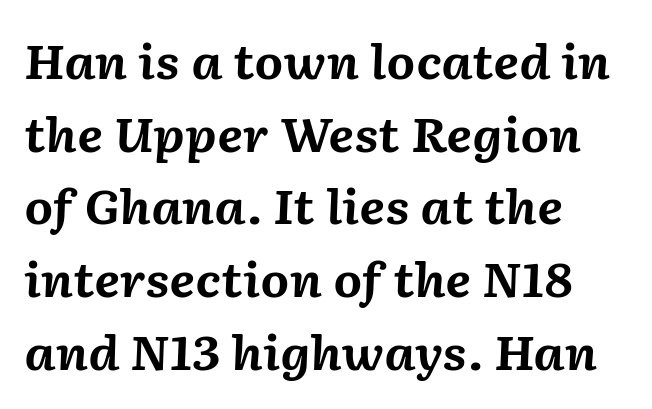
The image shows 46 px bold type, italic (leaning right); set left-aligned, normal line spacing (1.58x), normal letter spacing, not underlined; medium stroke contrast and a medium x-height.
